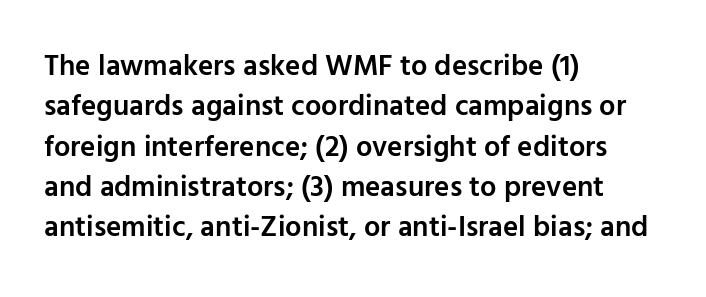
The image shows 29 px semibold sans-serif type, upright; set left-aligned, normal line spacing (1.39x), normal letter spacing, not underlined; low stroke contrast and a medium x-height.
